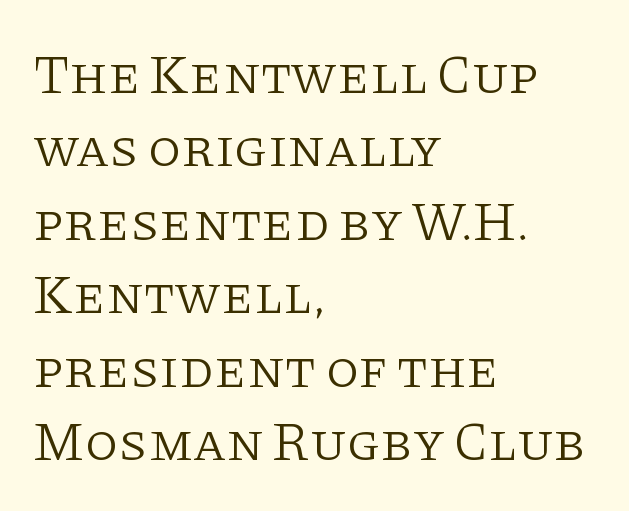
The image shows 54 px light serif type, upright; set left-aligned, normal line spacing (1.36x), normal letter spacing, not underlined; low stroke contrast and a large x-height.
